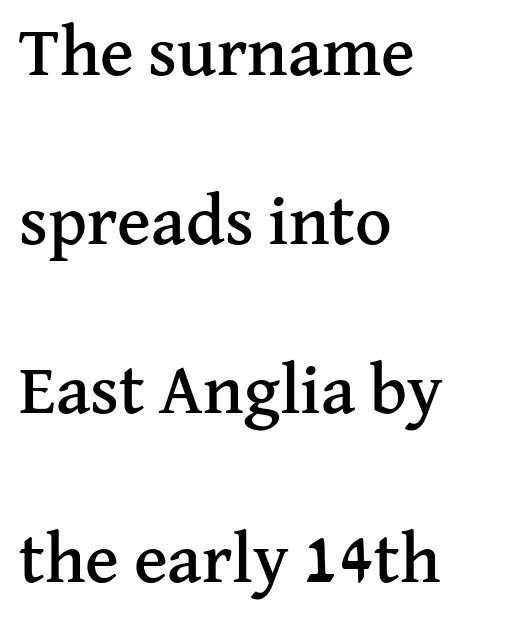
The image shows 71 px serif type, upright; set left-aligned, loose line spacing (2.38x), normal letter spacing, not underlined; medium stroke contrast and a medium x-height.
